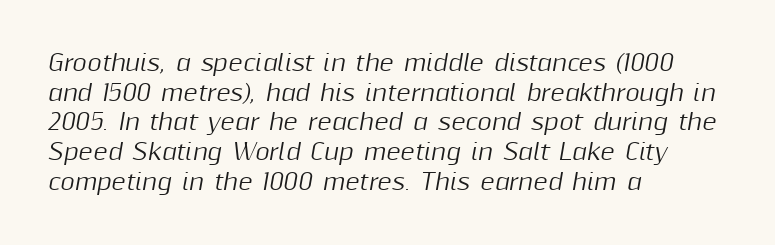
{"italic": "yes", "lean": "right", "slant_degrees": 10, "underline": "no", "align": "left", "line_spacing": "normal", "line_spacing_ratio": 1.35, "letter_spacing": "normal", "letter_spacing_em": 0.0, "glyph_px": 22}
